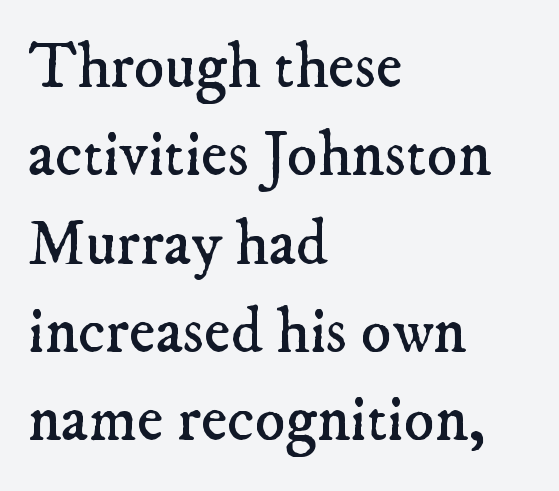
The image shows 64 px regular-weight serif type; set left-aligned, normal line spacing (1.38x), normal letter spacing, not underlined; low stroke contrast and a small x-height.
